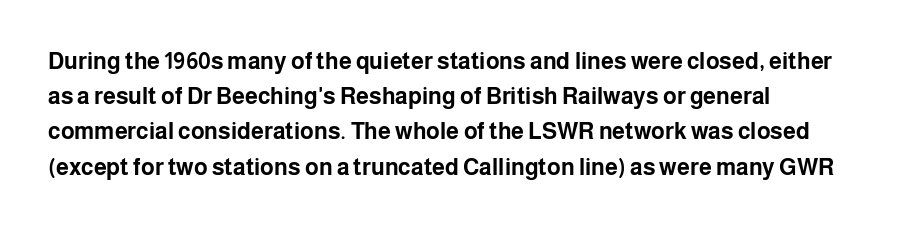
Each new line begins a customary step beneath the previous one. This rendering leaves character spacing at its baseline value. The lettering stays uniformly vertical, giving the passage a roman look. This rendering features lettering with no underline. A student would call this left alignment; a typographer would say flush left, rag right. Is the type bold? Yes — the strokes are clearly thick and heavy.
